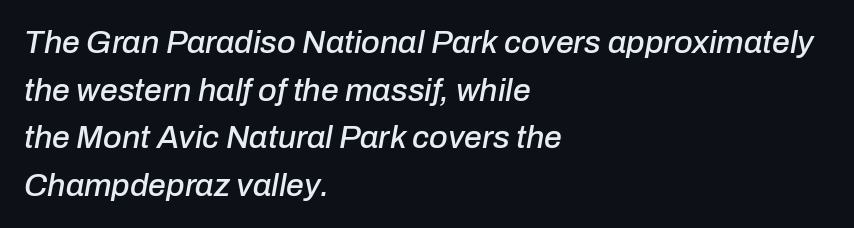
Q: Is the text italic (slanted)? A: Yes, it leans right by about 10 degrees.
Q: Is the text underlined? A: No.
Q: How is the paragraph aligned? A: Left-aligned.
Q: Is the spacing between letters normal or unusually wide? A: Normal.
Q: Is the spacing between lines tight, normal or loose? A: Normal.
Q: Width (condensed, normal, or wide)? A: Normal.
Q: Stroke contrast? A: Low.
Q: x-height? A: Medium.
Q: Monospaced? A: No.
